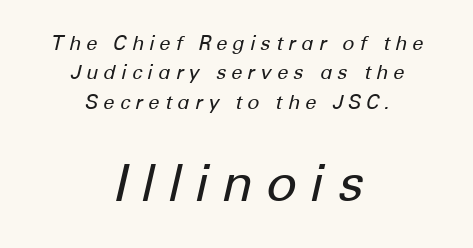
Is there much room between lines? A standard amount, neither cramped nor airy. The horizontal fit of the characters is loose and conspicuously gappy. This is not heavy type; no bold has been used. Glance below the letters and you will spot only blank space. A student would call this center alignment; a typographer would say set centered. Compare the two chunks: the lower has the greater cap height.
